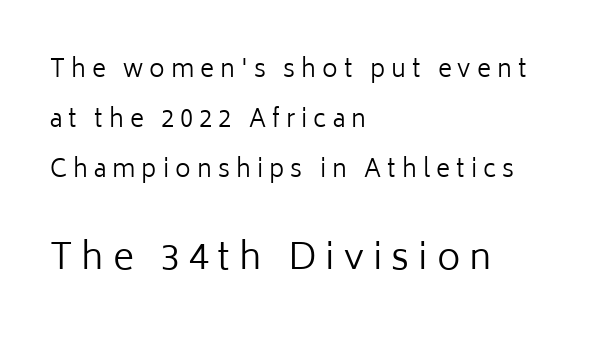
The image shows 36 px regular-weight sans-serif type, upright; set left-aligned, loose line spacing (2.09x), unusually wide letter spacing (+0.25 em), not underlined; the second (bottom) block is 1.5x larger; low stroke contrast and a medium x-height.
